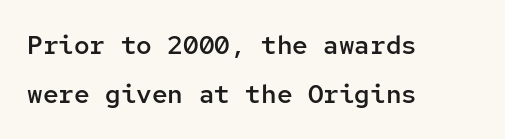
{"italic": "no", "bold": "semi", "underline": "no", "align": "left", "line_spacing": "loose", "line_spacing_ratio": 1.9, "letter_spacing": "normal", "letter_spacing_em": 0.0, "glyph_px": 26}
